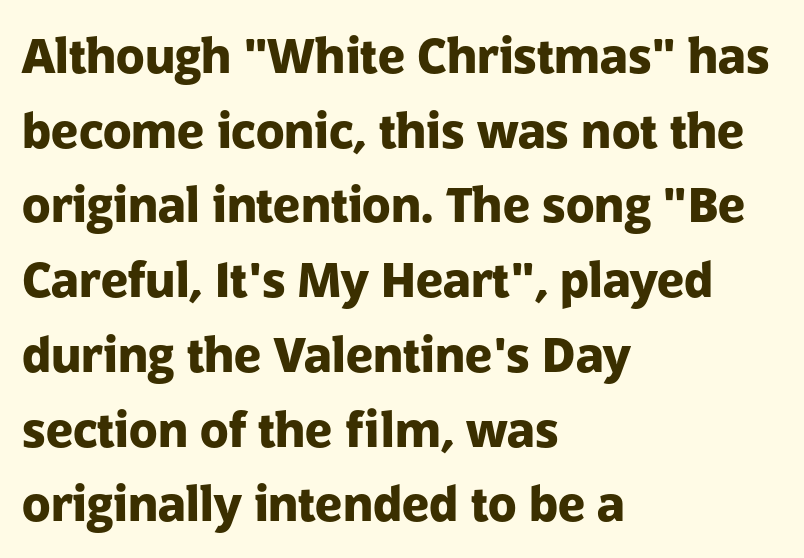
{"serif": "no", "italic": "no", "bold": "yes", "weight": "heavy", "width": "normal", "stroke_contrast": "low", "x_height": "medium", "monospaced": "no", "underline": "no", "align": "left", "line_spacing": "normal", "line_spacing_ratio": 1.59, "letter_spacing": "normal", "letter_spacing_em": 0.0, "glyph_px": 47}
